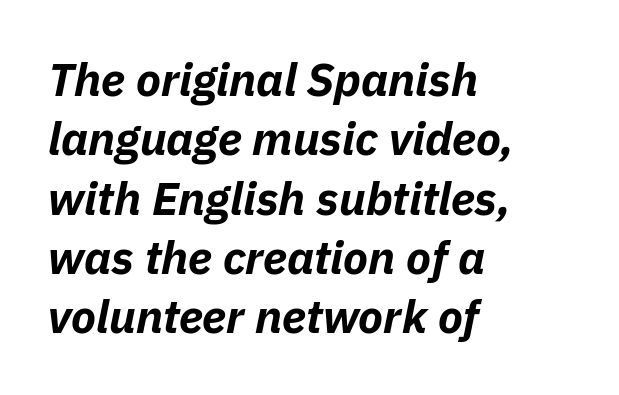
The image shows 46 px bold type, italic (leaning right); set left-aligned, normal line spacing (1.29x), normal letter spacing, not underlined; low stroke contrast and a medium x-height.
